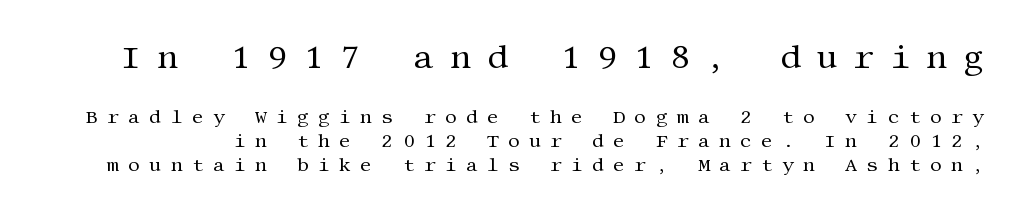
Q: Is the text bold? A: No.
Q: Is the text italic (slanted)? A: No, it is upright.
Q: Is the typeface a serif or a sans-serif typeface? A: Serif.
Q: Is the text underlined? A: No.
Q: Is the spacing between letters normal or unusually wide? A: Unusually wide.
Q: Is the spacing between lines tight, normal or loose? A: Normal.
Q: Which block of text is set in a larger size, the first (top) or the second (bottom)? A: The first (top) one.
Q: Width (condensed, normal, or wide)? A: Normal.
Q: Stroke contrast? A: Medium.
Q: x-height? A: Large.
